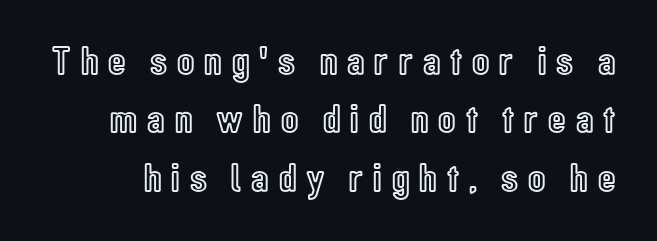
Line spacing here is normal. The face used here is proportionally spaced, like ordinary book or web type. The lettering stays uniformly vertical, giving the passage a roman look. Honestly, there is no underline to notice here at all. The line texture is sparse and dotted thanks to wide tracking.
